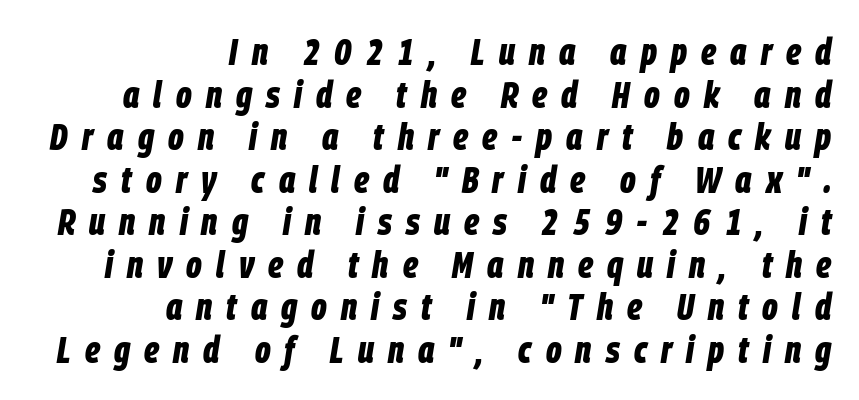
Q: Is the text bold? A: Yes.
Q: Is the text italic (slanted)? A: Yes, it leans right by about 9 degrees.
Q: Is the text underlined? A: No.
Q: How is the paragraph aligned? A: Right-aligned.
Q: Is the spacing between letters normal or unusually wide? A: Unusually wide.
Q: Is the spacing between lines tight, normal or loose? A: Tight.
Q: Width (condensed, normal, or wide)? A: Condensed.
Q: Stroke contrast? A: Low.
Q: x-height? A: Large.
Q: Monospaced? A: No.
